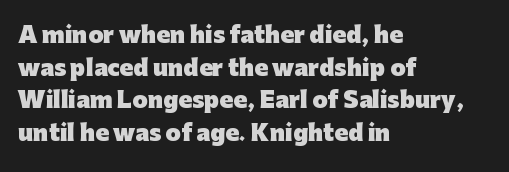
The letters stand straight up with perfectly vertical stems. Vertical spacing — default. Beneath every word, the page is bare. Typeset ragged right — the left edge is the straight one.
